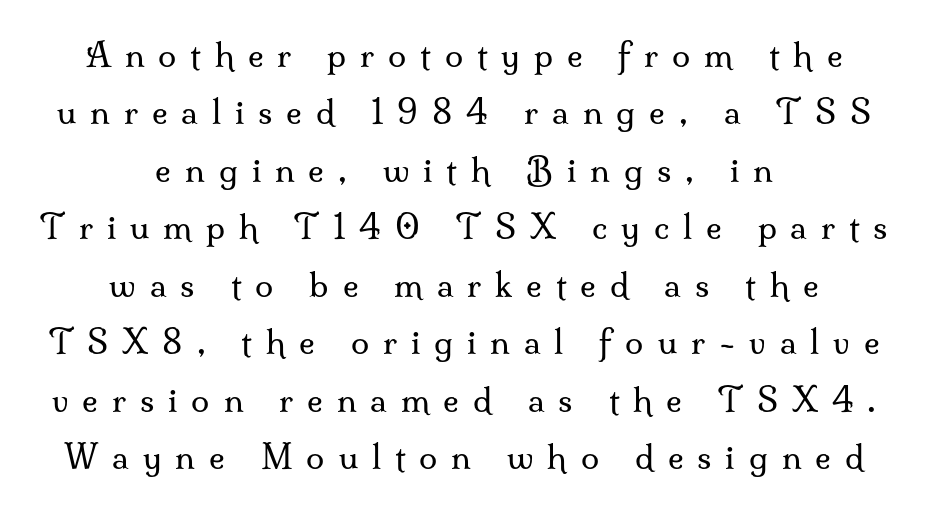
The image shows 33 px regular-weight serif type, upright; set centered, line spacing 1.74x, unusually wide letter spacing (+0.42 em), not underlined; medium stroke contrast and a small x-height.
